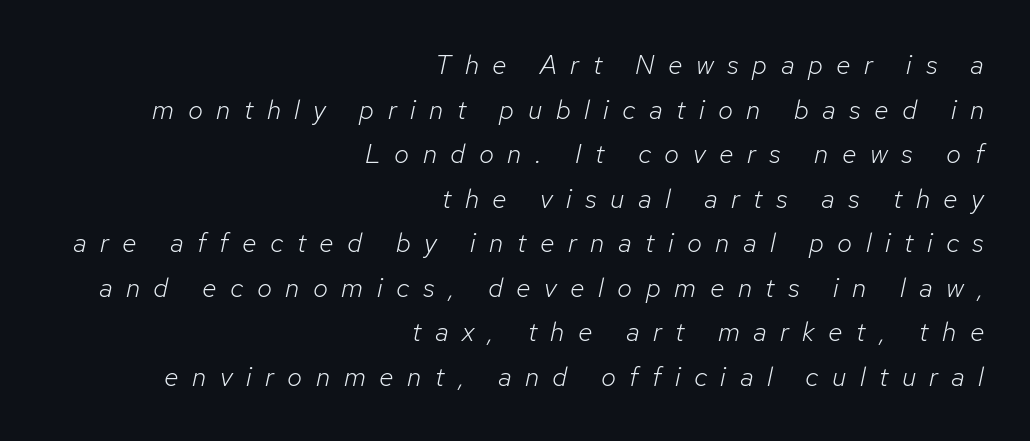
{"italic": "yes", "lean": "right", "slant_degrees": 12, "bold": "no", "underline": "no", "align": "right", "line_spacing": "normal", "line_spacing_ratio": 1.65, "letter_spacing": "wide", "letter_spacing_em": 0.5, "glyph_px": 27}
